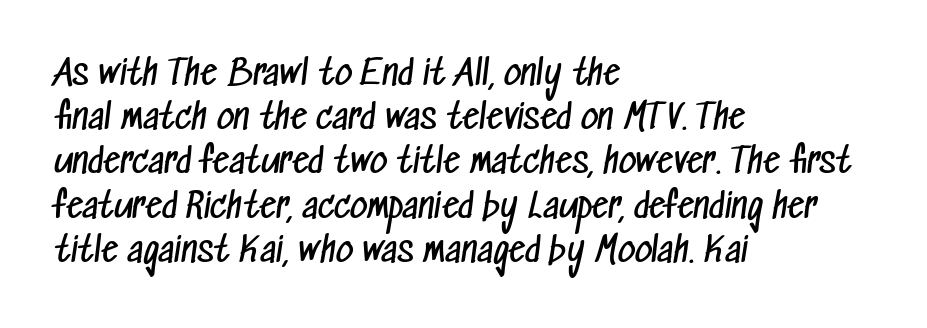
Q: Is the text bold? A: No.
Q: Is the typeface a serif or a sans-serif typeface? A: Sans-serif.
Q: Is the text underlined? A: No.
Q: How is the paragraph aligned? A: Left-aligned.
Q: Is the spacing between letters normal or unusually wide? A: Normal.
Q: Is the spacing between lines tight, normal or loose? A: Normal.
Q: Width (condensed, normal, or wide)? A: Condensed.
Q: Stroke contrast? A: Low.
Q: x-height? A: Medium.
Q: Monospaced? A: No.
